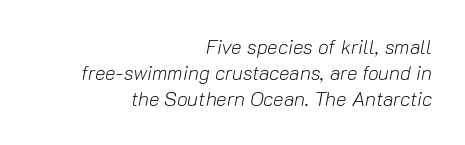
Q: Is the text bold? A: No.
Q: Is the text italic (slanted)? A: Yes, it leans right by about 10 degrees.
Q: Is the text underlined? A: No.
Q: How is the paragraph aligned? A: Right-aligned.
Q: Is the spacing between letters normal or unusually wide? A: Normal.
Q: Is the spacing between lines tight, normal or loose? A: Normal.
